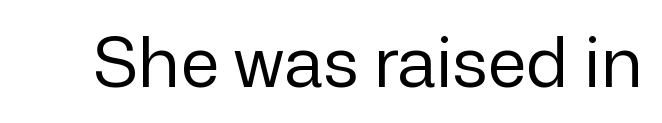
Q: Is the text bold? A: No.
Q: Is the text italic (slanted)? A: No, it is upright.
Q: Is the typeface a serif or a sans-serif typeface? A: Sans-serif.
Q: Is the text underlined? A: No.
Q: Is the spacing between letters normal or unusually wide? A: Normal.
Q: Width (condensed, normal, or wide)? A: Normal.
Q: Stroke contrast? A: Low.
Q: x-height? A: Medium.
Q: Monospaced? A: No.
